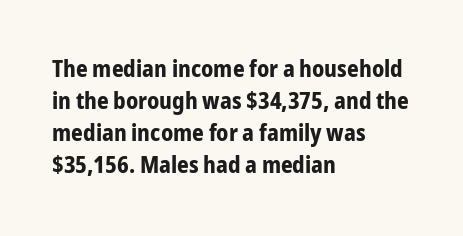
Compared with typical paragraphs, the rows here are spaced about the same. In terms of posture, this sample is upright. You'd pick this weight for a headline — it's a proper bold. Typeset ragged right — the left edge is the straight one.
